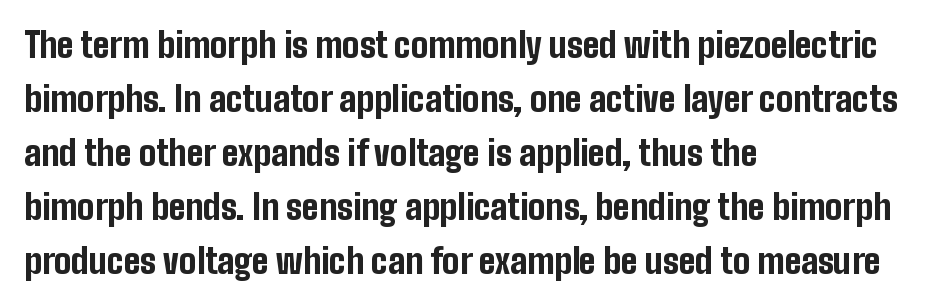
{"serif": "no", "italic": "no", "bold": "yes", "weight": "bold", "width": "condensed", "stroke_contrast": "low", "x_height": "medium", "monospaced": "no", "underline": "no", "align": "left", "line_spacing": "normal", "line_spacing_ratio": 1.59, "letter_spacing": "normal", "letter_spacing_em": 0.0, "glyph_px": 34}
